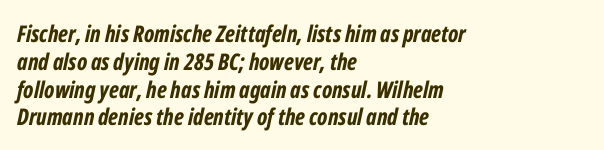
The image shows 23 px bold type, italic (leaning right); set left-aligned, line spacing 1.21x, normal letter spacing, not underlined.
